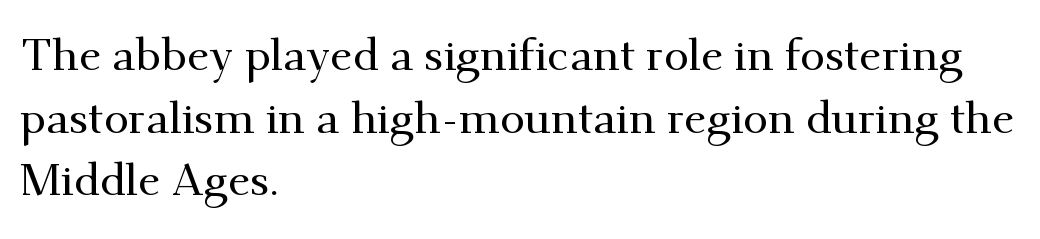
Q: Is the text italic (slanted)? A: No, it is upright.
Q: Is the typeface a serif or a sans-serif typeface? A: Serif.
Q: Is the text underlined? A: No.
Q: How is the paragraph aligned? A: Left-aligned.
Q: Is the spacing between letters normal or unusually wide? A: Normal.
Q: Is the spacing between lines tight, normal or loose? A: Normal.
Q: Width (condensed, normal, or wide)? A: Normal.
Q: Stroke contrast? A: Medium.
Q: x-height? A: Small.
Q: Monospaced? A: No.
